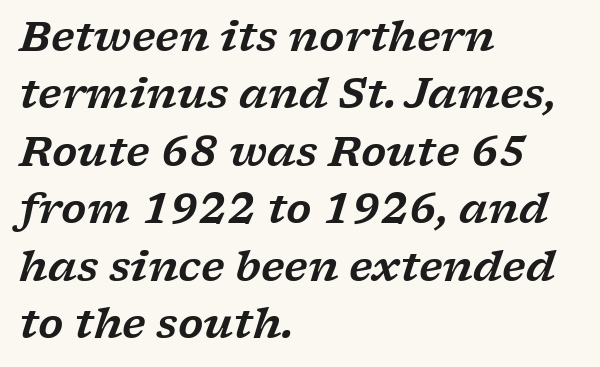
The image shows 41 px wide serif type, italic (leaning right); set left-aligned, normal line spacing (1.4x), normal letter spacing, not underlined; low stroke contrast and a medium x-height.
